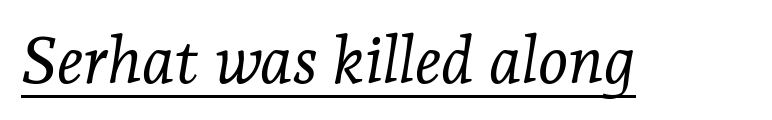
The image shows 65 px light serif type, italic (leaning right); set normal letter spacing, underlined; low stroke contrast and a medium x-height.
